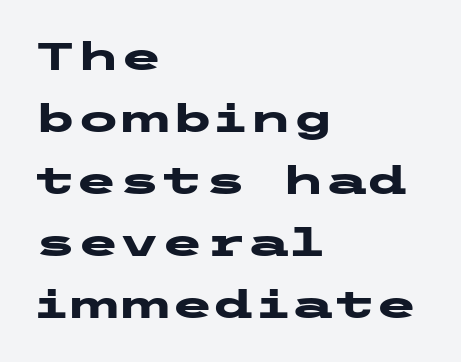
Upright lettering throughout. Does the leading feel generous? No, just average. Are there feet on the stems? There aren't — it's a sans. Spacing between characters is what you'd get straight out of the box. Weight check: bold — yes, fully. Compared with a centered layout, this one pins lines to the left instead.
